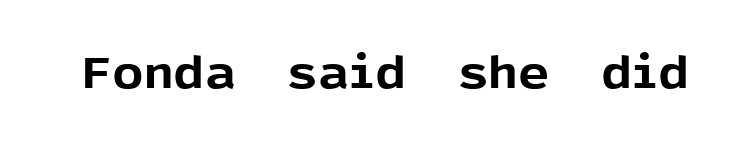
Chunky letters — that's bold for sure. Tracking value appears to be zero — textbook default spacing. Posture: straight, roman, zero tilt. Look at the bottom of the vertical strokes: they stop flat, with no serifs. The glyphs are unaccompanied by any horizontal stroke below them.
